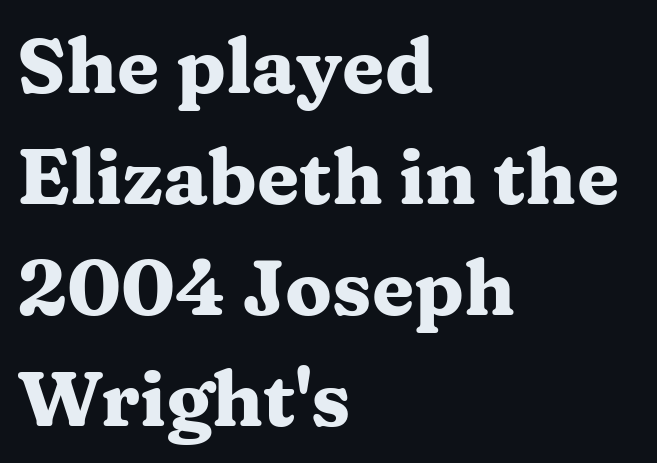
Q: Is the text bold? A: Yes.
Q: Is the text italic (slanted)? A: No, it is upright.
Q: Is the typeface a serif or a sans-serif typeface? A: Serif.
Q: Is the text underlined? A: No.
Q: How is the paragraph aligned? A: Left-aligned.
Q: Is the spacing between letters normal or unusually wide? A: Normal.
Q: Is the spacing between lines tight, normal or loose? A: Normal.
Q: Width (condensed, normal, or wide)? A: Wide.
Q: Stroke contrast? A: Medium.
Q: x-height? A: Medium.
Q: Monospaced? A: No.
